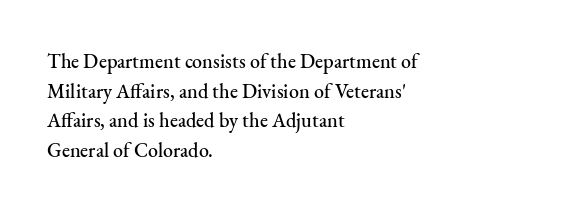
Q: Is the text italic (slanted)? A: No, it is upright.
Q: Is the text underlined? A: No.
Q: How is the paragraph aligned? A: Left-aligned.
Q: Is the spacing between letters normal or unusually wide? A: Normal.
Q: Is the spacing between lines tight, normal or loose? A: Normal.
